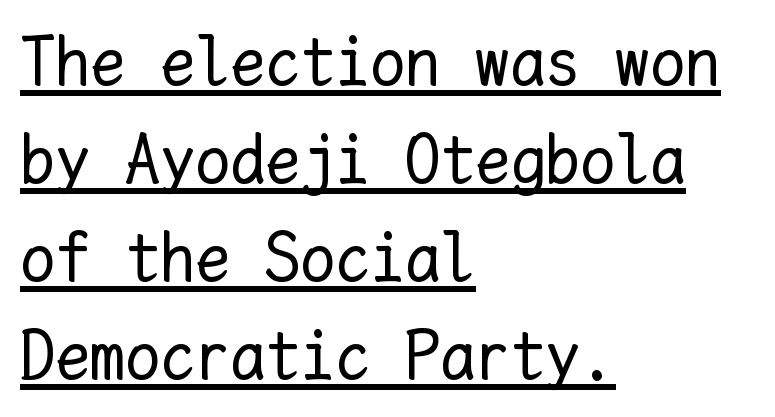
Upright lettering throughout. No extra tracking has been applied to these lines. Compared with a centered layout, this one pins lines to the left instead. Honestly, the underline is the first thing you notice here. The passage shown stacks its lines at a standard gap.
